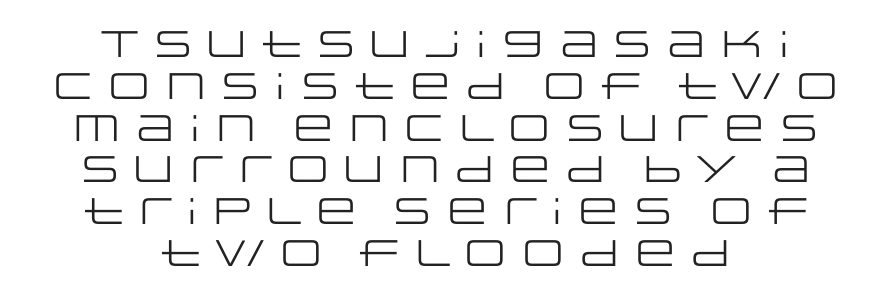
The image shows 37 px regular-weight, wide sans-serif type, upright; set centered, tight line spacing (1.13x), normal letter spacing, not underlined; low stroke contrast and a large x-height.
